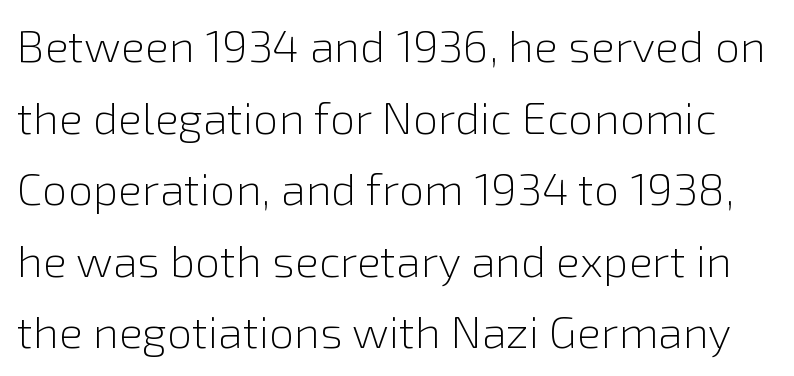
The image shows 45 px light sans-serif type, upright; set normal line spacing (1.59x), normal letter spacing, not underlined; a medium x-height.
